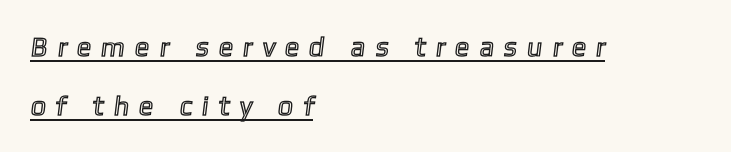
The image shows 27 px text type; set left-aligned, loose line spacing (2.2x), unusually wide letter spacing (+0.37 em), underlined.
